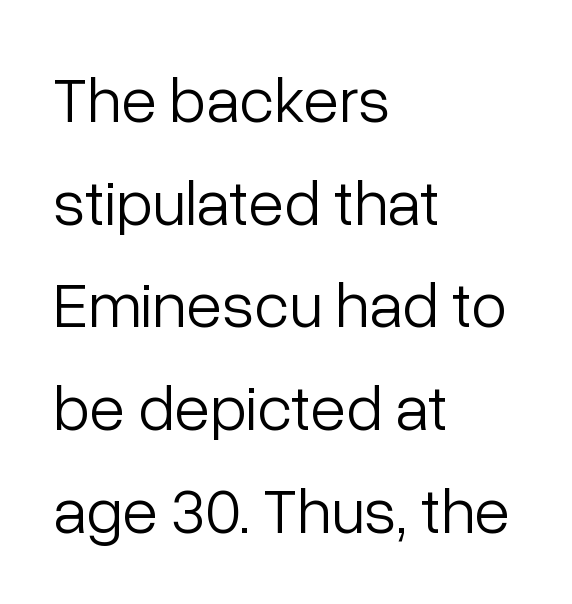
Letter spacing: default. When letters stand straight like this, we call the style roman or upright. Regarding serifs, this sample does without them. Spacing verdict: proportional, widths tailored to each character. Does the copy run flush right? No — it runs flush left.
